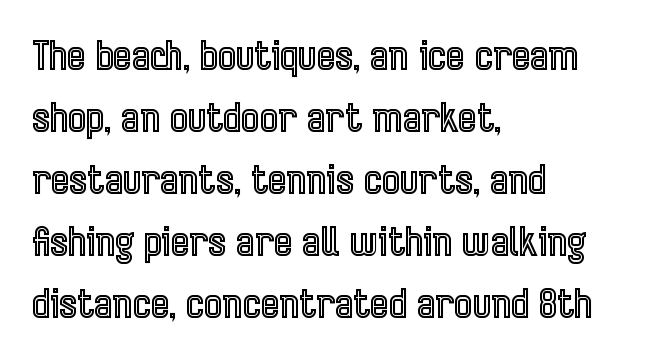
Think of a printed novel: that variable character pitch is what you see here. In terms of leading, this rendering sits right in the middle. Bare-footed words on every line. The type is set solid horizontally, with unmodified tracking. Style check: upright. Each line starts at the same left margin while the right side varies.
